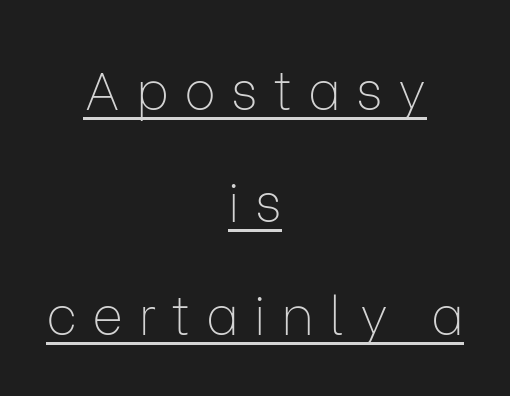
{"serif": "no", "italic": "no", "bold": "no", "weight": "thin", "width": "normal", "stroke_contrast": "low", "x_height": "medium", "monospaced": "no", "underline": "yes", "align": "center", "line_spacing": "loose", "line_spacing_ratio": 2.12, "letter_spacing": "wide", "letter_spacing_em": 0.29, "glyph_px": 53}
